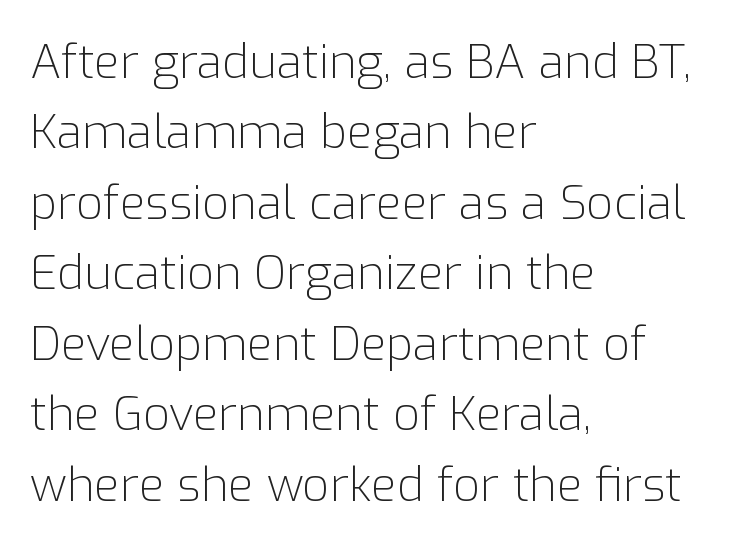
The image shows 47 px light sans-serif type, upright; set left-aligned, normal line spacing (1.5x), normal letter spacing, not underlined; low stroke contrast and a medium x-height.
